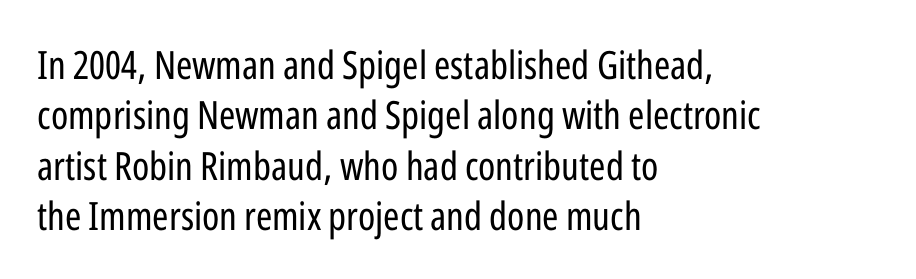
You can tell it's not italic because the verticals are truly vertical. The paragraph has a hard left edge and a soft right edge. Spacing verdict: proportional, widths tailored to each character. A clean baseline with only descenders dipping below it. Summary of vertical rhythm: regular, with standard interline spacing.
